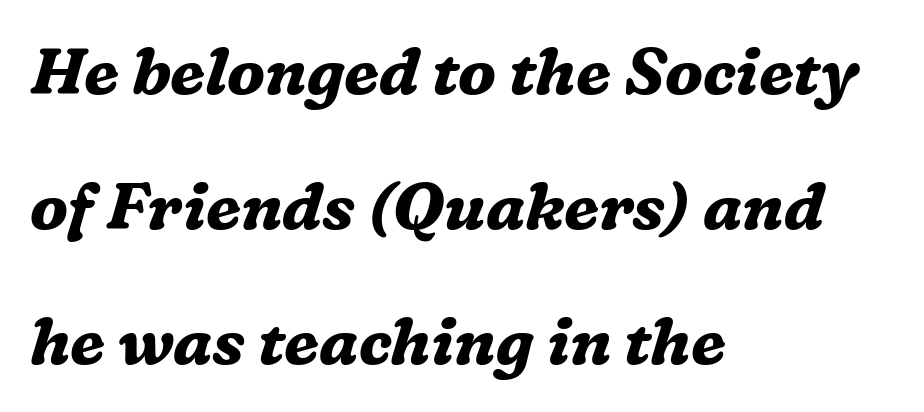
The image shows 65 px bold serif type, italic (leaning right); set left-aligned, loose line spacing (2.08x), normal letter spacing, not underlined; medium stroke contrast and a medium x-height.
